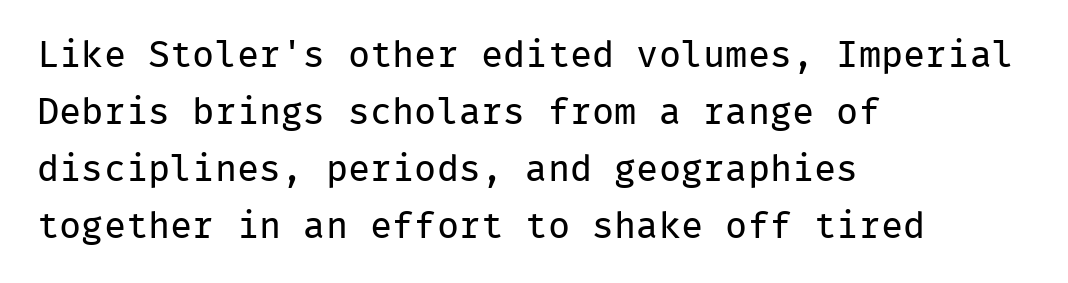
Q: Is the text bold? A: No.
Q: Is the text italic (slanted)? A: No, it is upright.
Q: Is the typeface a serif or a sans-serif typeface? A: Sans-serif.
Q: Is the text underlined? A: No.
Q: How is the paragraph aligned? A: Left-aligned.
Q: Is the spacing between letters normal or unusually wide? A: Normal.
Q: Is the spacing between lines tight, normal or loose? A: Normal.
Q: Width (condensed, normal, or wide)? A: Normal.
Q: Stroke contrast? A: Low.
Q: x-height? A: Medium.
Q: Monospaced? A: Yes.
